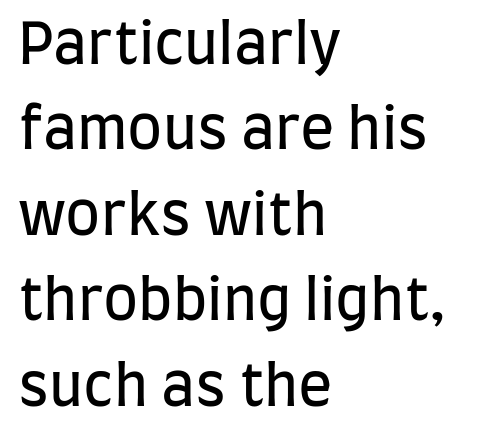
Examine the stroke ends and you'll find no serifs. On a weight scale, this lands at 450 or below. Horizontally, the lines are justified to the leading edge only. Posture: upright roman.
